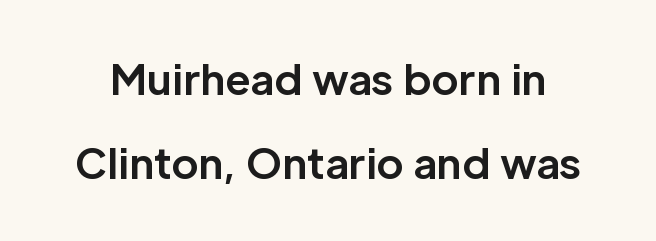
The type is set solid horizontally, with unmodified tracking. How would I describe the line gaps? Wide and relaxed. To sum up the face: it is a sans, with no serifs. Only glyphs here, with clear space below each row.
